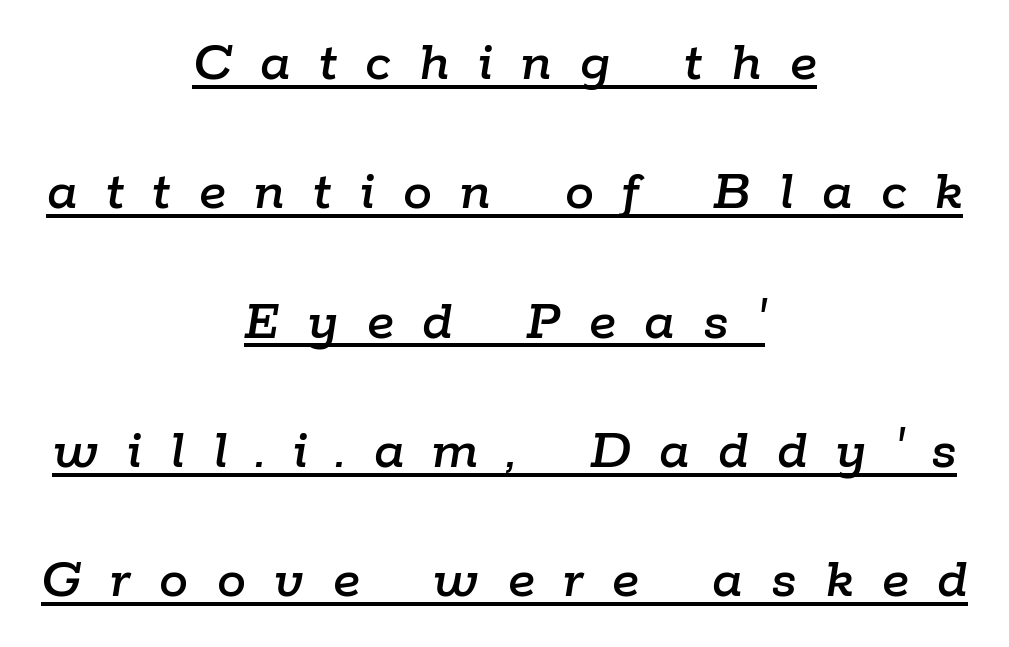
{"italic": "yes", "lean": "right", "slant_degrees": 9, "width": "normal", "stroke_contrast": "low", "x_height": "medium", "monospaced": "no", "underline": "yes", "align": "center", "line_spacing": "loose", "line_spacing_ratio": 2.23, "letter_spacing": "wide", "letter_spacing_em": 0.49, "glyph_px": 58}
